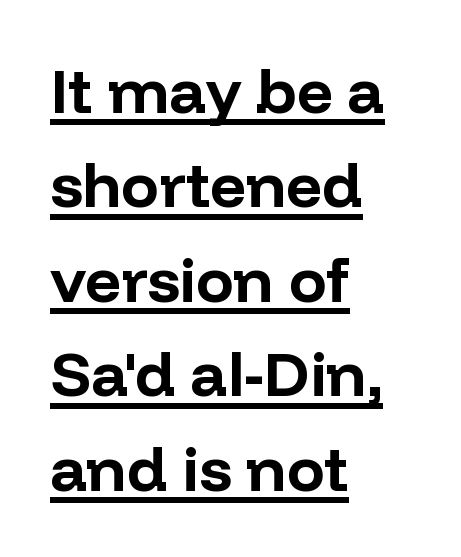
The image shows 63 px bold sans-serif type, upright; set left-aligned, normal line spacing (1.5x), normal letter spacing, underlined; low stroke contrast and a medium x-height.
